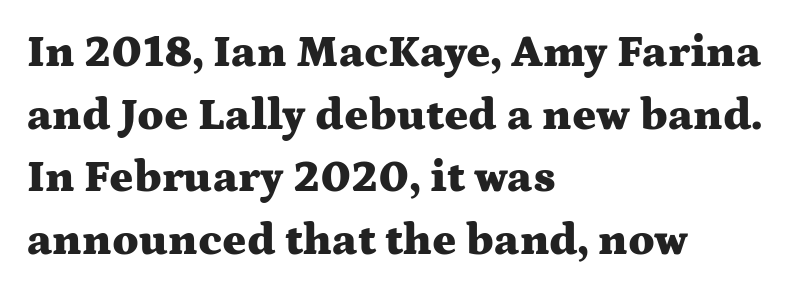
The image shows 45 px heavy, wide serif type, upright; set left-aligned, normal line spacing (1.39x), normal letter spacing, not underlined; medium stroke contrast and a medium x-height.
